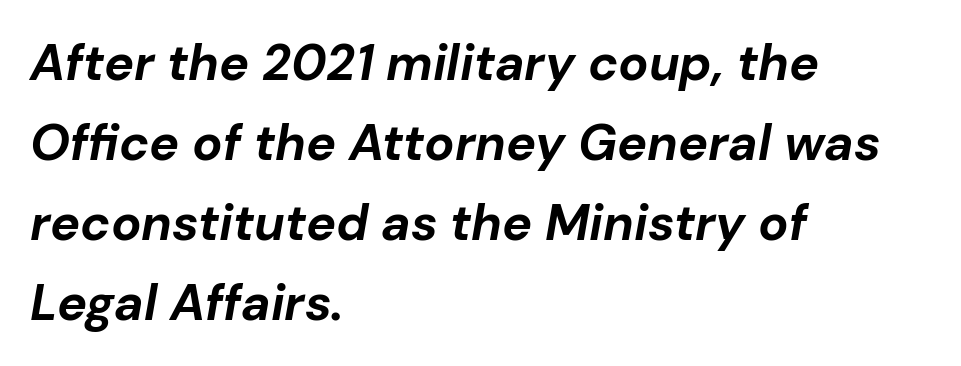
The image shows 50 px bold type, italic (leaning right); set left-aligned, normal line spacing (1.6x), normal letter spacing, not underlined; low stroke contrast and a medium x-height.
